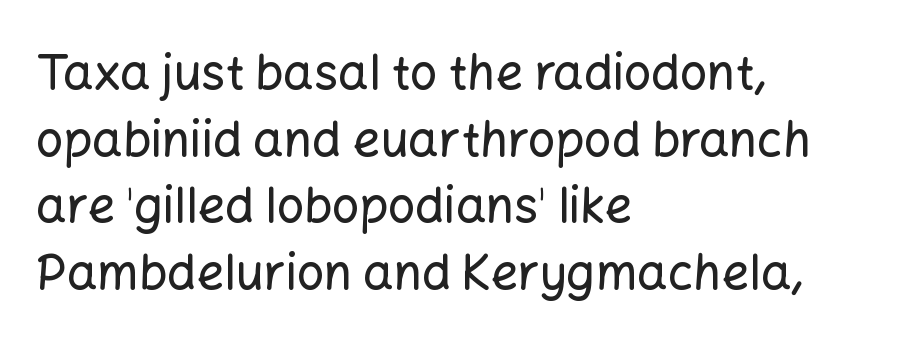
Q: Is the text italic (slanted)? A: No, it is upright.
Q: Is the typeface a serif or a sans-serif typeface? A: Sans-serif.
Q: Is the text underlined? A: No.
Q: How is the paragraph aligned? A: Left-aligned.
Q: Is the spacing between letters normal or unusually wide? A: Normal.
Q: Is the spacing between lines tight, normal or loose? A: Normal.
Q: Width (condensed, normal, or wide)? A: Normal.
Q: Stroke contrast? A: Low.
Q: x-height? A: Medium.
Q: Monospaced? A: No.
